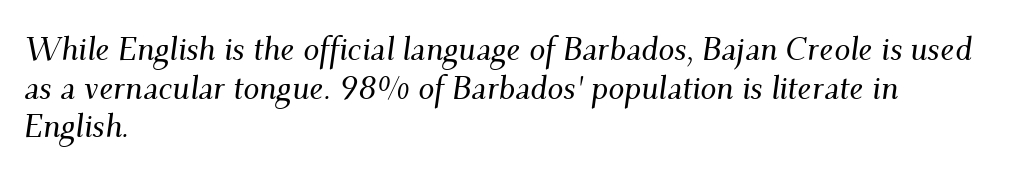
The image shows 32 px serif type, italic (leaning right); set left-aligned, line spacing 1.21x, normal letter spacing, not underlined; medium stroke contrast and a small x-height.
